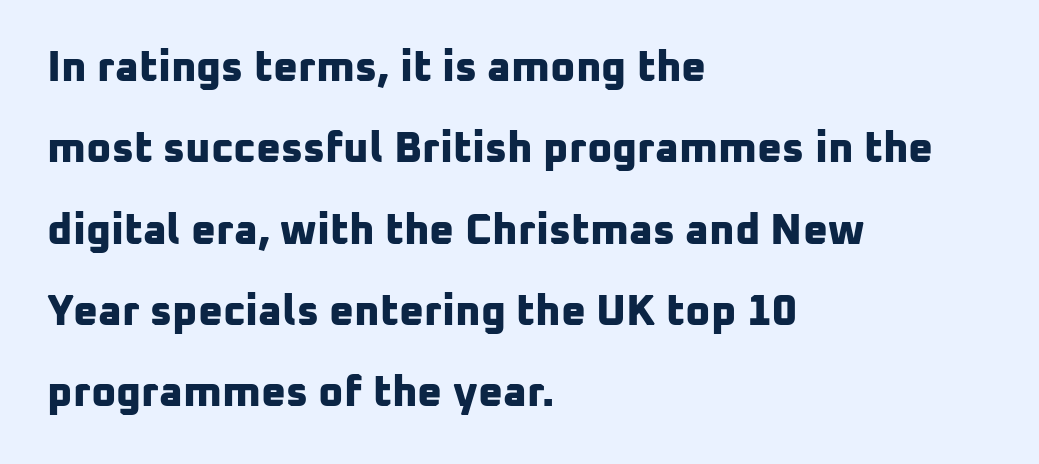
These lines are rendered in a variable-pitch font. Any mark beneath the type? The region is blank. The rendering anchors every line to the left-hand side. Its strokes are broad and dark, the hallmark of bold type. Nothing unusual about the tracking: characters are spaced as the font intends. A typesetter would label this face a sans.
